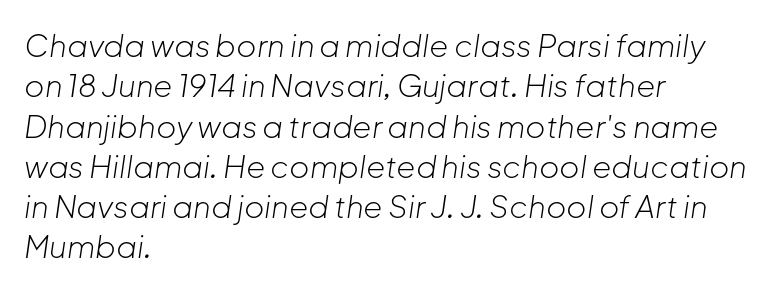
{"italic": "yes", "lean": "right", "slant_degrees": 8, "bold": "no", "weight": "light", "width": "normal", "stroke_contrast": "low", "x_height": "medium", "monospaced": "no", "underline": "no", "align": "left", "line_spacing": "normal", "line_spacing_ratio": 1.3, "letter_spacing": "normal", "letter_spacing_em": 0.0, "glyph_px": 31}
